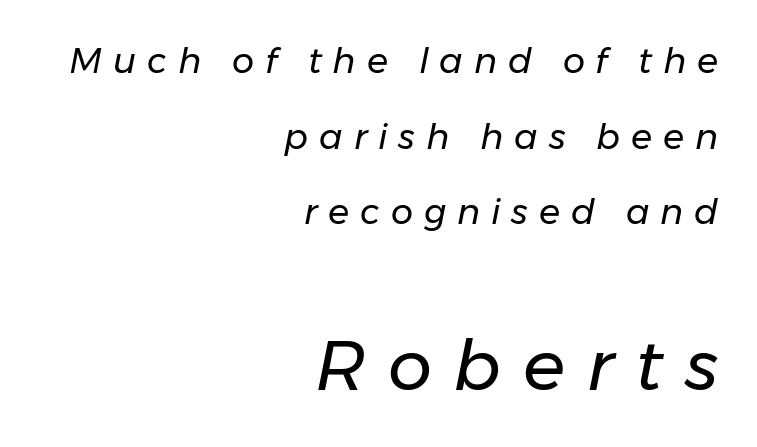
{"italic": "yes", "lean": "right", "slant_degrees": 11, "bold": "no", "weight": "regular", "width": "normal", "stroke_contrast": "low", "x_height": "medium", "monospaced": "no", "underline": "no", "align": "right", "line_spacing": "loose", "line_spacing_ratio": 2.16, "letter_spacing": "wide", "letter_spacing_em": 0.31, "larger_block": "second", "size_ratio": 2.0, "glyph_px": 70}
